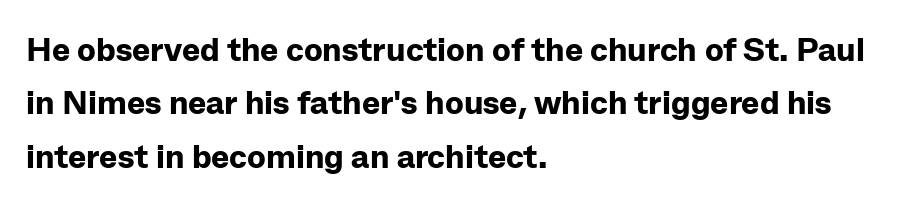
The image shows 34 px bold sans-serif type, upright; set left-aligned, normal line spacing (1.57x), normal letter spacing, not underlined; low stroke contrast and a medium x-height.
